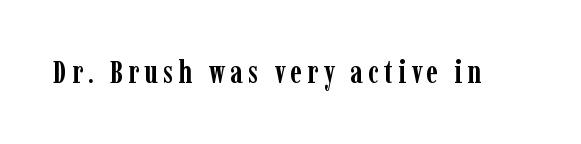
{"serif": "yes", "italic": "no", "bold": "yes", "weight": "semibold", "width": "condensed", "stroke_contrast": "low", "x_height": "medium", "monospaced": "no", "underline": "no", "glyph_px": 31}
